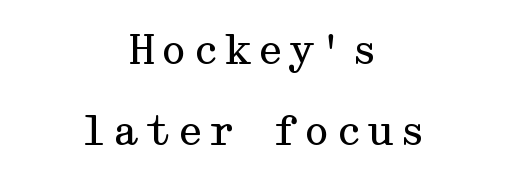
The image shows 40 px regular-weight, wide serif type, upright; set centered, loose line spacing (2.03x), not underlined; medium stroke contrast and a medium x-height.
